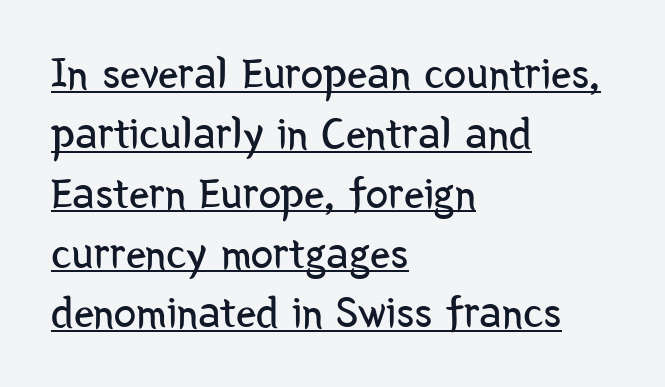
The face used here is rendered with its standard letterfit. Think of a printed novel: that variable character pitch is what you see here. Normally led — the rows are evenly, conventionally spaced. Note: no serifs on the glyphs. Glance below the letters and you will spot a drawn line.
